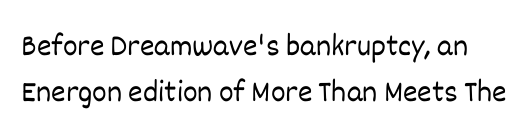
Q: Is the text bold? A: No.
Q: Is the text italic (slanted)? A: No, it is upright.
Q: Is the text underlined? A: No.
Q: Is the spacing between letters normal or unusually wide? A: Normal.
Q: Is the spacing between lines tight, normal or loose? A: Normal.
Q: Width (condensed, normal, or wide)? A: Normal.
Q: Stroke contrast? A: Low.
Q: x-height? A: Large.
Q: Monospaced? A: No.
